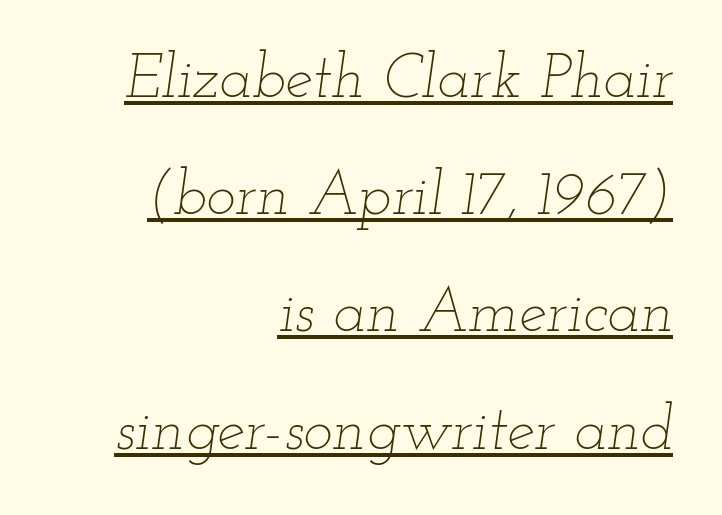
The image shows 62 px thin, wide type, italic (leaning right); set right-aligned, line spacing 1.89x, normal letter spacing, underlined; low stroke contrast and a small x-height.
